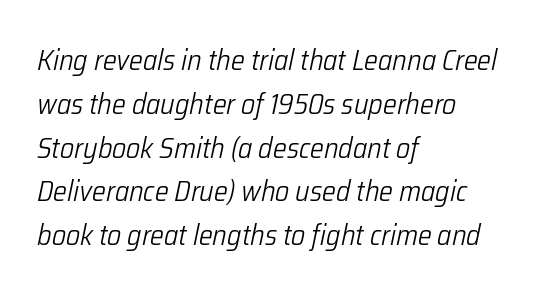
The image shows 29 px light, condensed type, italic (leaning right); set left-aligned, normal line spacing (1.51x), normal letter spacing, not underlined; low stroke contrast and a medium x-height.
